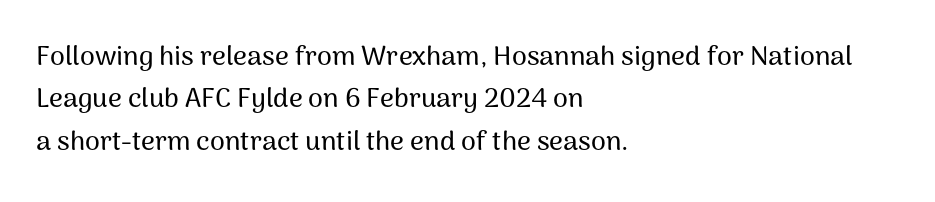
{"italic": "no", "underline": "no", "align": "left", "line_spacing": "normal", "line_spacing_ratio": 1.57, "letter_spacing": "normal", "letter_spacing_em": 0.0, "glyph_px": 27}
